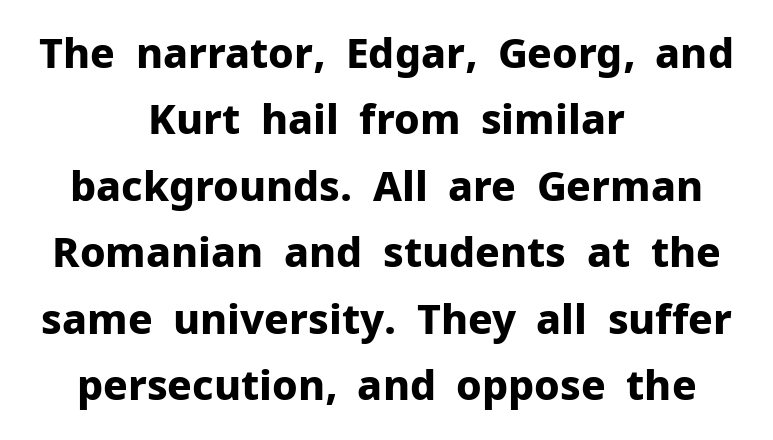
{"serif": "no", "italic": "no", "bold": "yes", "weight": "bold", "width": "normal", "stroke_contrast": "low", "x_height": "medium", "monospaced": "no", "underline": "no", "align": "center", "line_spacing": "normal", "line_spacing_ratio": 1.62, "letter_spacing": "normal", "letter_spacing_em": 0.0, "glyph_px": 41}
